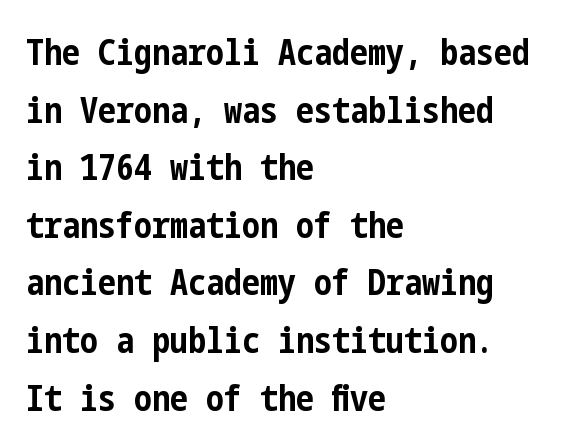
Q: Is the text bold? A: Yes.
Q: Is the text italic (slanted)? A: No, it is upright.
Q: Is the typeface a serif or a sans-serif typeface? A: Sans-serif.
Q: Is the text underlined? A: No.
Q: How is the paragraph aligned? A: Left-aligned.
Q: Is the spacing between letters normal or unusually wide? A: Normal.
Q: Is the spacing between lines tight, normal or loose? A: Normal.
Q: Width (condensed, normal, or wide)? A: Condensed.
Q: Stroke contrast? A: Low.
Q: x-height? A: Medium.
